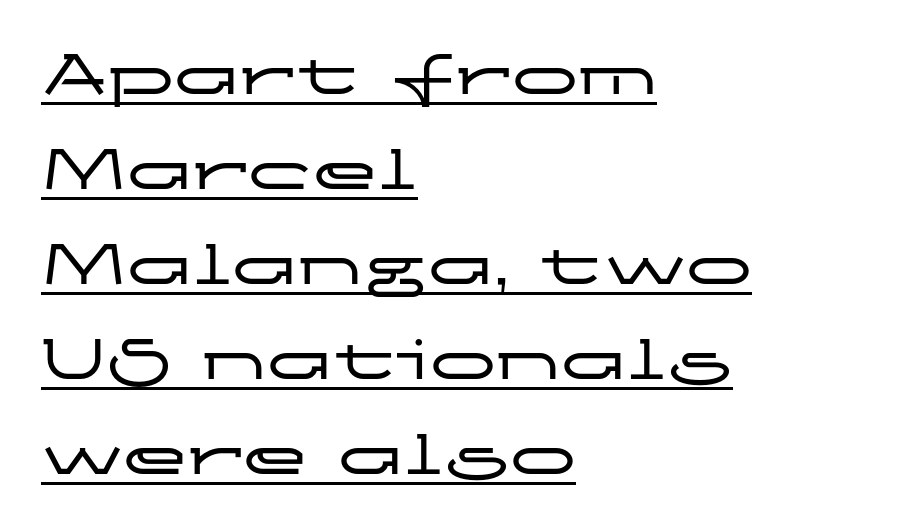
The image shows 66 px wide sans-serif type, upright; set left-aligned, normal line spacing (1.44x), normal letter spacing, underlined; low stroke contrast and a medium x-height.
